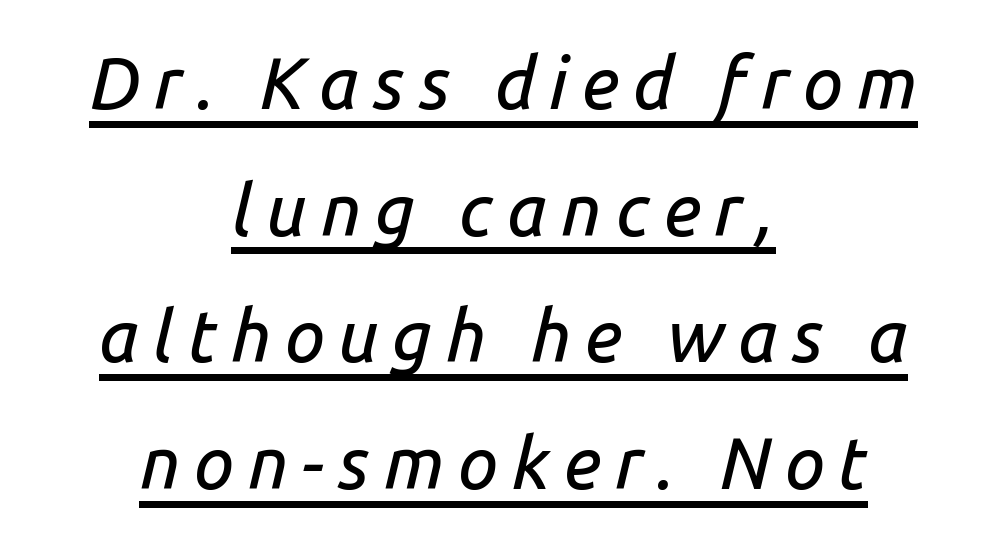
The text carries the slant typical of an italic or oblique font. The lines in this sample share a center point and differ in where they start and stop. The typesetter has applied underlining to the passage shown. A typesetter would call this proportional, since set widths differ per character.
